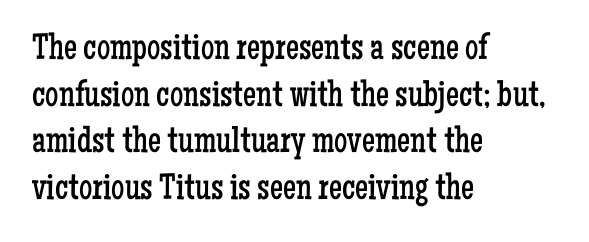
The image shows 37 px regular-weight, condensed serif type, upright; set left-aligned, normal line spacing (1.26x), normal letter spacing, not underlined; low stroke contrast and a medium x-height.
